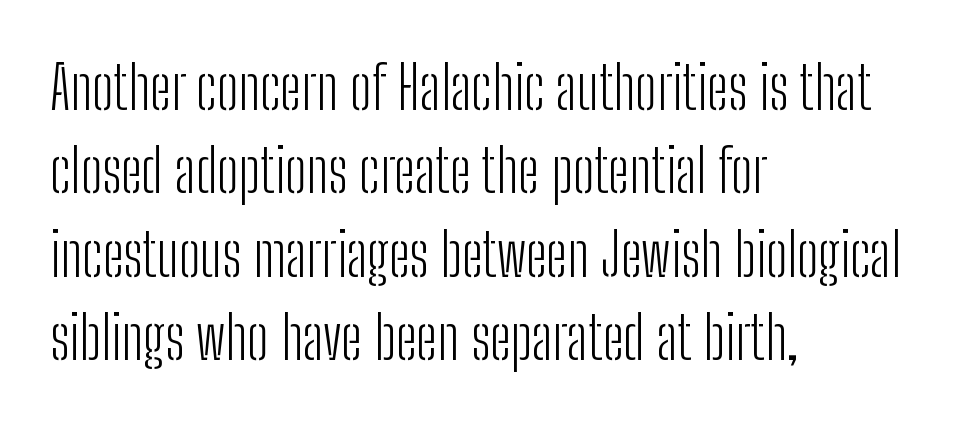
{"serif": "no", "italic": "no", "bold": "no", "weight": "light", "width": "condensed", "stroke_contrast": "low", "x_height": "medium", "monospaced": "no", "underline": "no", "align": "left", "line_spacing": "normal", "line_spacing_ratio": 1.39, "letter_spacing": "normal", "letter_spacing_em": 0.0, "glyph_px": 60}
